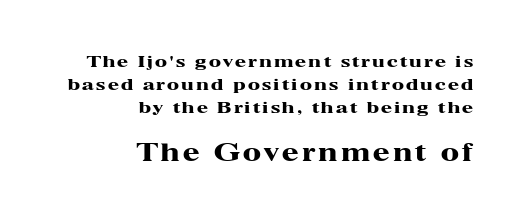
Chunky letters — that's bold for sure. Right-aligned paragraph, ragged on the left. Quick note: underline off. Is there any slant? The stems are plumb. In this sample the second text group is rendered at the bigger scale. Successive baselines arrive at the customary interval.
